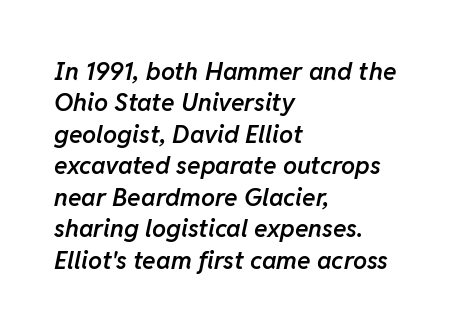
{"italic": "yes", "lean": "right", "slant_degrees": 11, "bold": "semi", "underline": "no", "align": "left", "line_spacing": "normal", "line_spacing_ratio": 1.26, "letter_spacing": "normal", "letter_spacing_em": 0.0, "glyph_px": 25}
